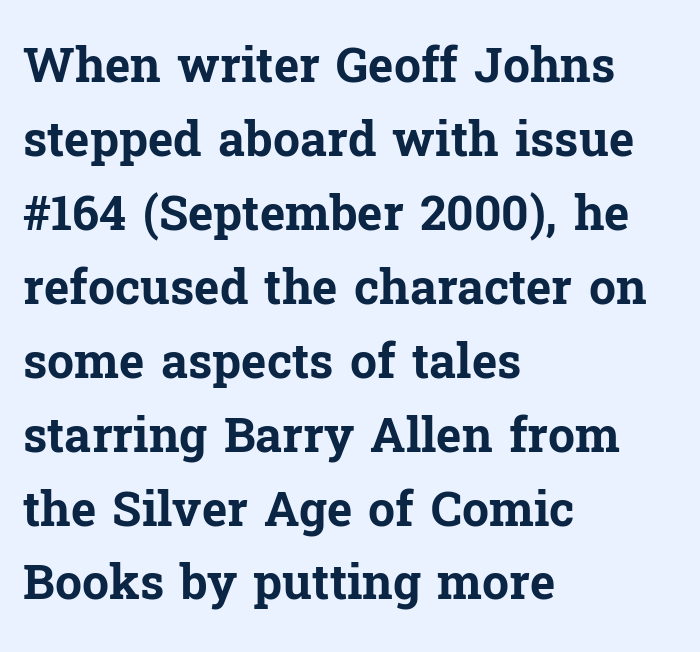
Q: Is the text bold? A: Yes.
Q: Is the text italic (slanted)? A: No, it is upright.
Q: Is the typeface a serif or a sans-serif typeface? A: Serif.
Q: Is the text underlined? A: No.
Q: How is the paragraph aligned? A: Left-aligned.
Q: Is the spacing between letters normal or unusually wide? A: Normal.
Q: Is the spacing between lines tight, normal or loose? A: Normal.
Q: Width (condensed, normal, or wide)? A: Normal.
Q: Stroke contrast? A: Low.
Q: x-height? A: Medium.
Q: Monospaced? A: No.
